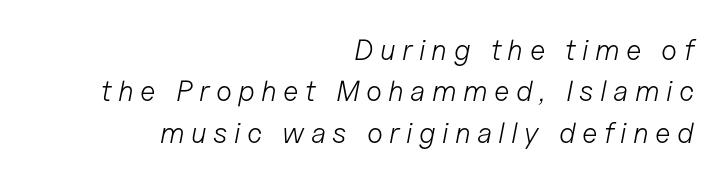
The image shows 29 px light type, italic (leaning right); set right-aligned, normal line spacing (1.43x), unusually wide letter spacing (+0.22 em), not underlined; low stroke contrast and a medium x-height.
